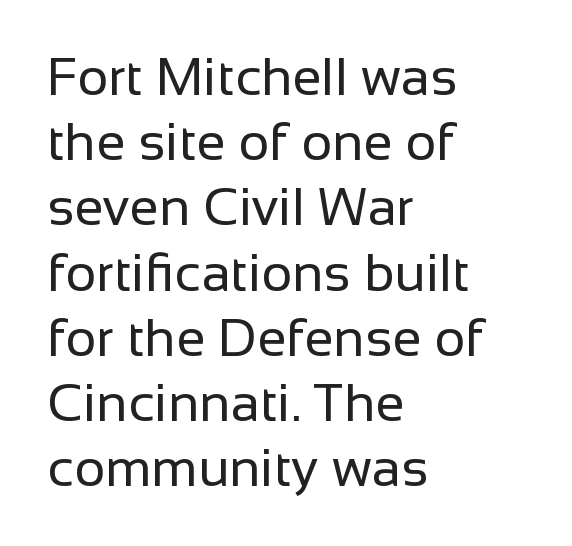
The weight tops out at a normal text grade. The lettering stays uniformly vertical, giving the passage a roman look. The foot of each line stays bare and open. Note the varied advance widths — an 'i' is clearly narrower than an 'm'. Nope, no serifs anywhere on these letters. The face used here is rendered with its standard letterfit.
